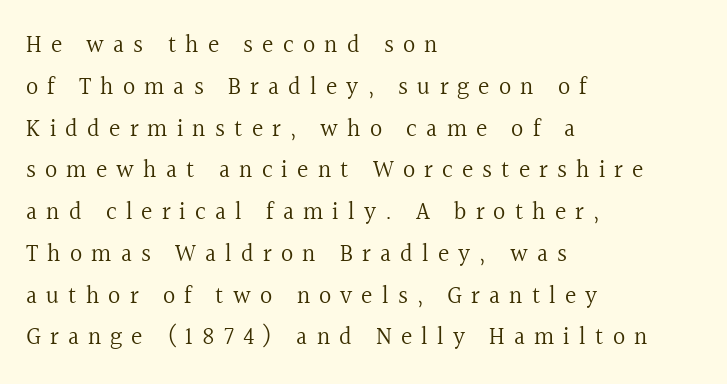
Characters remain perfectly vertical along every line. Compared with a typical body face, this is equally light or lighter still. Casual observation: everything's shoved over to the left. Clear beneath every line of the passage. Words appear elongated and porous because spacing is wide.
